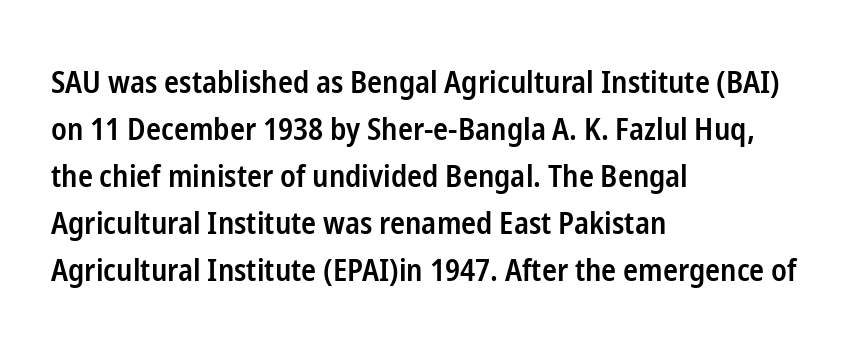
The image shows 31 px semibold, condensed sans-serif type, upright; set left-aligned, normal line spacing (1.52x), normal letter spacing, not underlined; low stroke contrast and a medium x-height.
